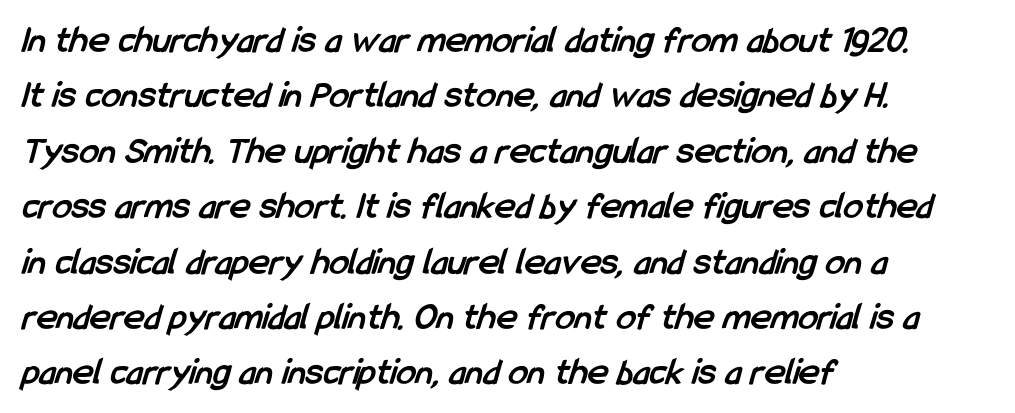
{"serif": "no", "bold": "yes", "weight": "semibold", "width": "condensed", "stroke_contrast": "low", "x_height": "medium", "monospaced": "no", "underline": "no", "align": "left", "line_spacing": "normal", "line_spacing_ratio": 1.42, "letter_spacing": "normal", "letter_spacing_em": 0.0, "glyph_px": 39}
